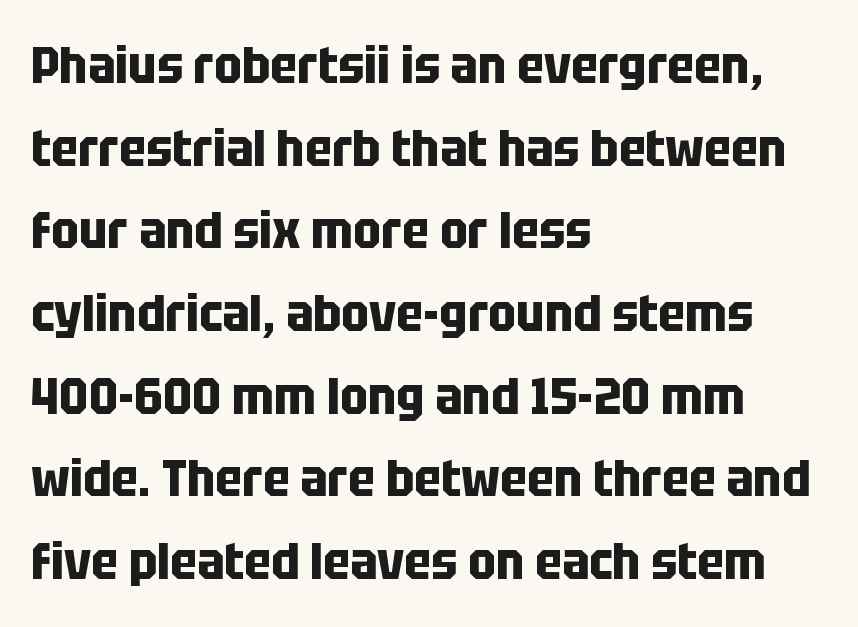
Q: Is the text bold? A: Yes.
Q: Is the text italic (slanted)? A: No, it is upright.
Q: Is the typeface a serif or a sans-serif typeface? A: Sans-serif.
Q: Is the text underlined? A: No.
Q: How is the paragraph aligned? A: Left-aligned.
Q: Is the spacing between letters normal or unusually wide? A: Normal.
Q: Is the spacing between lines tight, normal or loose? A: Normal.
Q: Width (condensed, normal, or wide)? A: Condensed.
Q: Stroke contrast? A: Low.
Q: x-height? A: Large.
Q: Monospaced? A: No.
